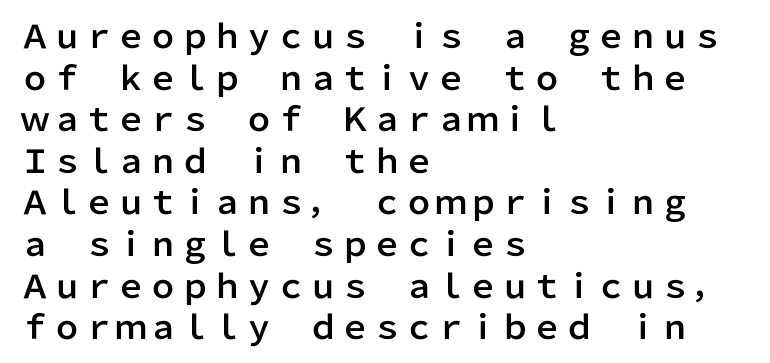
These lines were composed using upright roman letters. The horizontal fit of the characters is conventional and even. The rows are spaced the way most documents space them. Rule under the text: the space is simply empty. This sample has the flowing, uneven cadence of proportional lettering.
